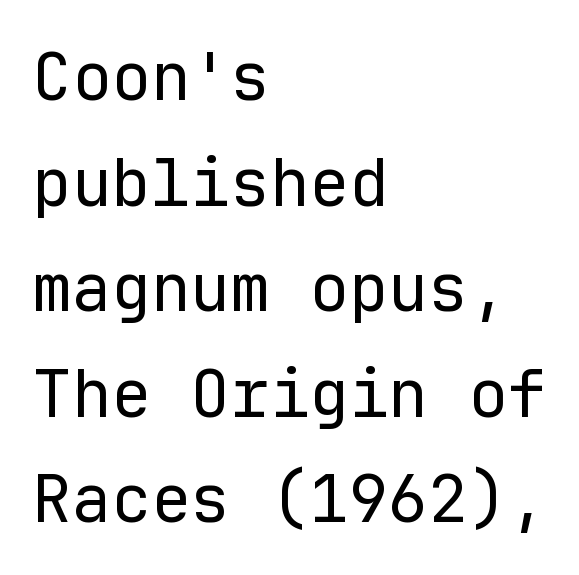
Q: Is the text bold? A: No.
Q: Is the text italic (slanted)? A: No, it is upright.
Q: Is the typeface a serif or a sans-serif typeface? A: Sans-serif.
Q: Is the text underlined? A: No.
Q: How is the paragraph aligned? A: Left-aligned.
Q: Is the spacing between letters normal or unusually wide? A: Normal.
Q: Is the spacing between lines tight, normal or loose? A: Normal.
Q: Width (condensed, normal, or wide)? A: Normal.
Q: Stroke contrast? A: Low.
Q: x-height? A: Medium.
Q: Monospaced? A: Yes.
